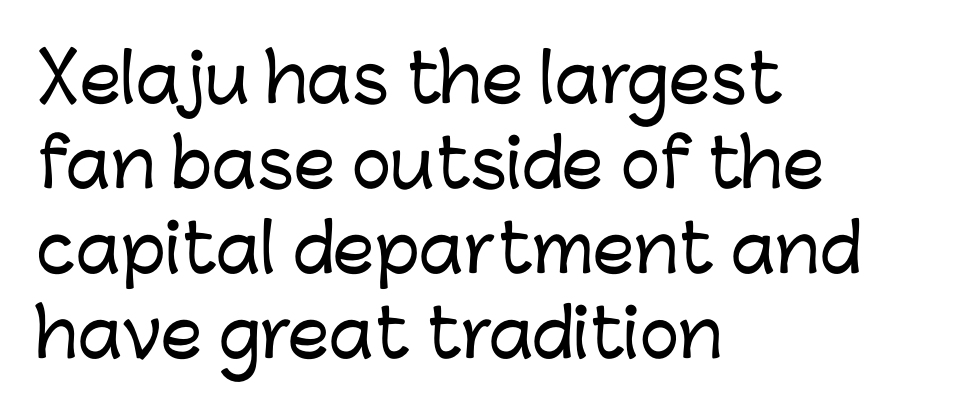
Q: Is the text italic (slanted)? A: No, it is upright.
Q: Is the typeface a serif or a sans-serif typeface? A: Sans-serif.
Q: Is the text underlined? A: No.
Q: How is the paragraph aligned? A: Left-aligned.
Q: Is the spacing between letters normal or unusually wide? A: Normal.
Q: Is the spacing between lines tight, normal or loose? A: Normal.
Q: Width (condensed, normal, or wide)? A: Normal.
Q: Stroke contrast? A: Low.
Q: x-height? A: Medium.
Q: Monospaced? A: No.
